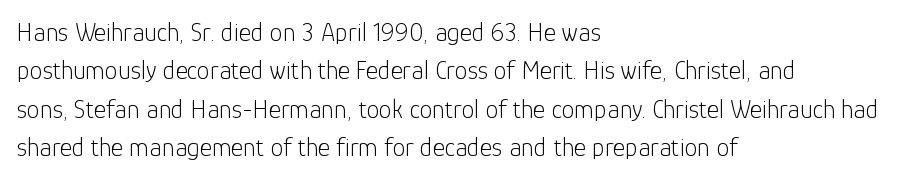
Q: Is the text bold? A: No.
Q: Is the text italic (slanted)? A: No, it is upright.
Q: Is the text underlined? A: No.
Q: How is the paragraph aligned? A: Left-aligned.
Q: Is the spacing between letters normal or unusually wide? A: Normal.
Q: Is the spacing between lines tight, normal or loose? A: Normal.
